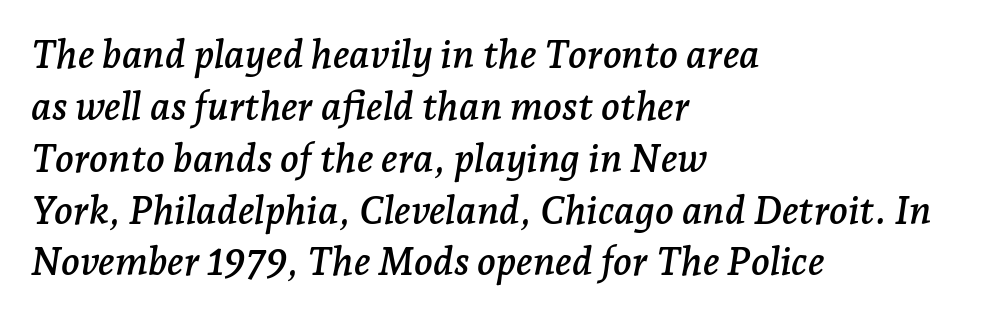
No extra tracking has been applied to these lines. All the whitespace from short lines collects on the right. Bare-footed words on every line. Designer's note — italics engaged. Character widths vary here, with narrow letters taking less room than wide ones. Font category for this specimen: serif.
